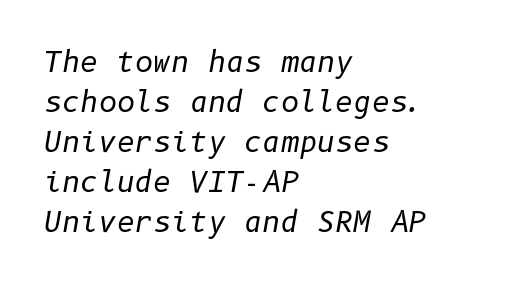
Q: Is the text bold? A: No.
Q: Is the text italic (slanted)? A: Yes, it leans right by about 10 degrees.
Q: Is the text underlined? A: No.
Q: How is the paragraph aligned? A: Left-aligned.
Q: Is the spacing between letters normal or unusually wide? A: Normal.
Q: Is the spacing between lines tight, normal or loose? A: Normal.
Q: Width (condensed, normal, or wide)? A: Normal.
Q: Stroke contrast? A: Low.
Q: x-height? A: Medium.
